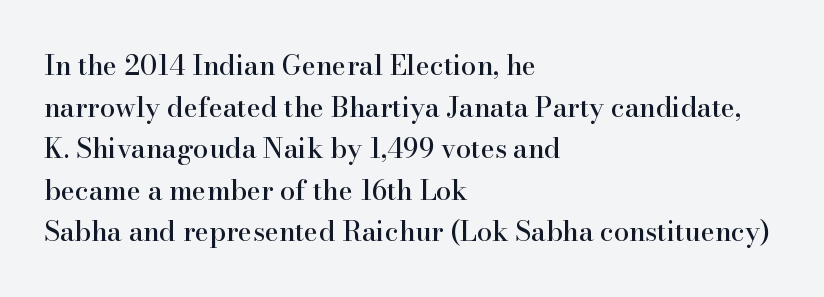
{"italic": "no", "underline": "no", "align": "left", "line_spacing": "normal", "line_spacing_ratio": 1.54, "letter_spacing": "normal", "letter_spacing_em": 0.0, "glyph_px": 27}
